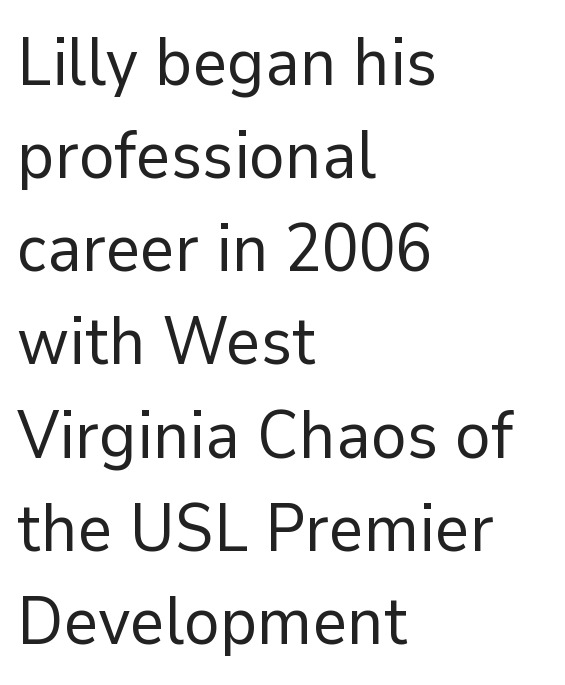
Decoration check: the copy has no underline. A light-to-regular cut is what we see here. Caption: multi-line text, flush left, ragged right. Vertical spacing — default. Ascenders rise straight up at ninety degrees. Varying glyph widths throughout — classic text-font behaviour.
